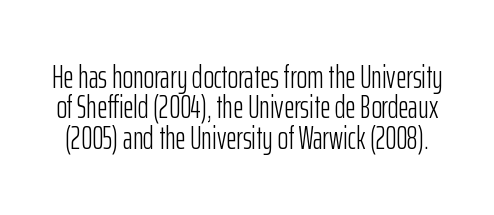
The image shows 32 px light, condensed sans-serif type, upright; set tight line spacing (0.95x), normal letter spacing, not underlined; low stroke contrast and a medium x-height.
